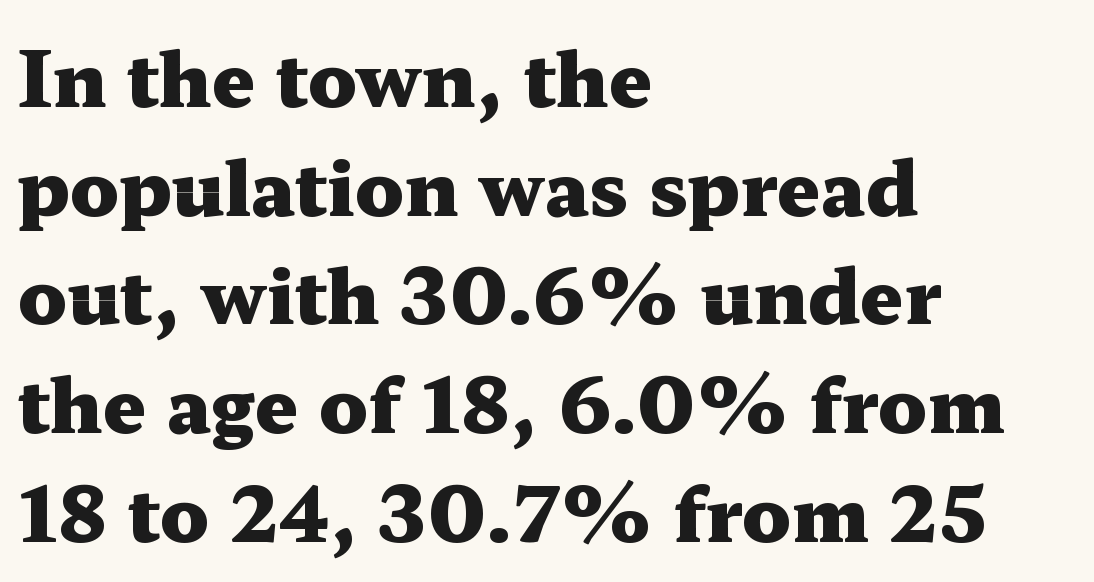
Where is the straight margin? On the left. What stands out about the letter spacing? Nothing — it is the standard amount. The face used here is proportionally spaced, like ordinary book or web type. The face used here has the dense, thick strokes of a bold. Ascenders rise straight up at ninety degrees.
